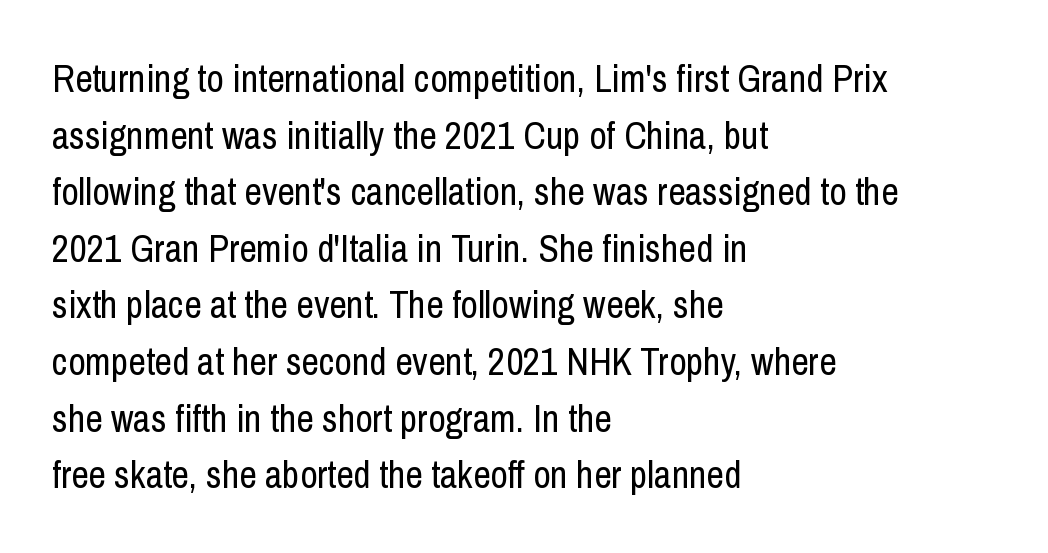
{"serif": "no", "italic": "no", "bold": "no", "weight": "regular", "width": "condensed", "stroke_contrast": "low", "x_height": "medium", "monospaced": "no", "underline": "no", "align": "left", "line_spacing": "normal", "line_spacing_ratio": 1.49, "letter_spacing": "normal", "letter_spacing_em": 0.0, "glyph_px": 38}
